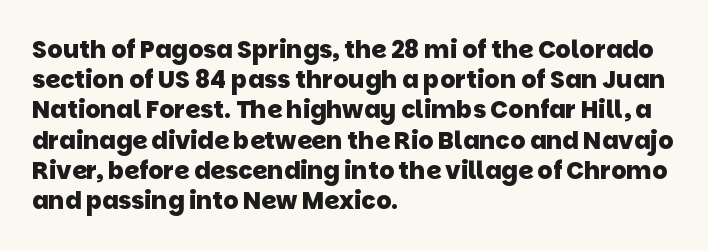
A dark, heavy texture on the line: the type is bold. Compared with typical paragraphs, the rows here are spaced about the same. Visually the block forms a straight wall on the left and a jagged coastline on the right. Descenders hang freely into open space. These lines keep a tight, regular rhythm from letter to letter.
